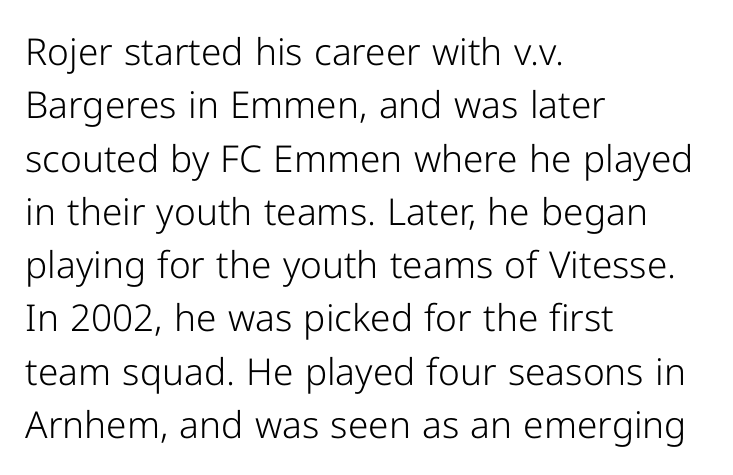
Q: Is the text bold? A: No.
Q: Is the text italic (slanted)? A: No, it is upright.
Q: Is the typeface a serif or a sans-serif typeface? A: Sans-serif.
Q: Is the text underlined? A: No.
Q: How is the paragraph aligned? A: Left-aligned.
Q: Is the spacing between letters normal or unusually wide? A: Normal.
Q: Is the spacing between lines tight, normal or loose? A: Normal.
Q: Width (condensed, normal, or wide)? A: Normal.
Q: Stroke contrast? A: Low.
Q: x-height? A: Medium.
Q: Monospaced? A: No.
